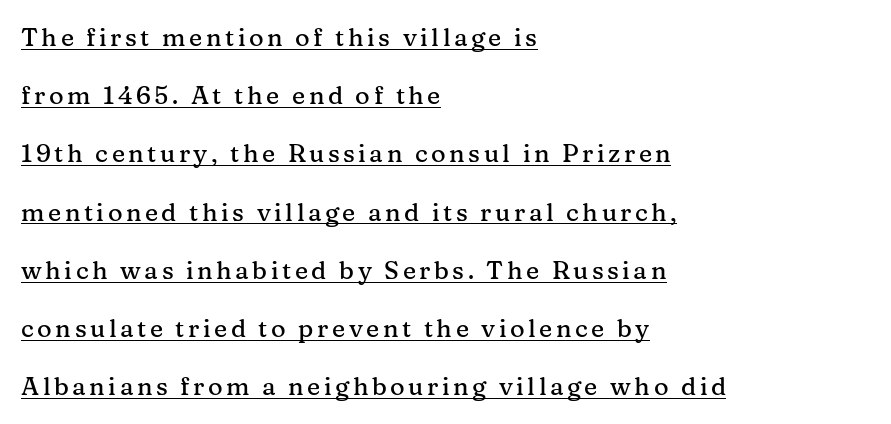
Q: Is the text italic (slanted)? A: No, it is upright.
Q: Is the text underlined? A: Yes.
Q: How is the paragraph aligned? A: Left-aligned.
Q: Is the spacing between lines tight, normal or loose? A: Loose.
